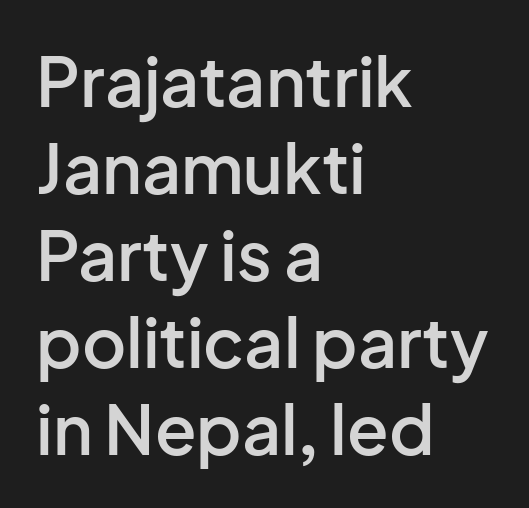
{"serif": "no", "italic": "no", "bold": "semi", "weight": "semibold", "width": "normal", "stroke_contrast": "low", "x_height": "medium", "monospaced": "no", "underline": "no", "align": "left", "line_spacing": "normal", "line_spacing_ratio": 1.28, "letter_spacing": "normal", "letter_spacing_em": 0.0, "glyph_px": 68}
